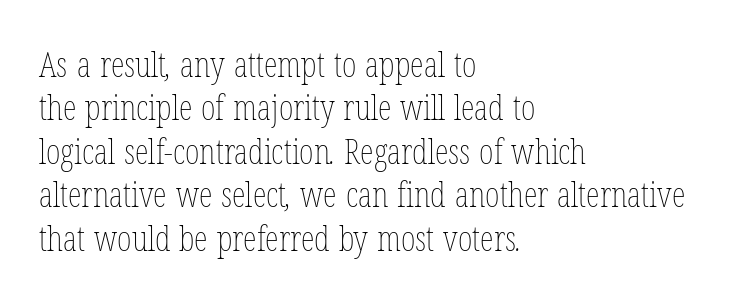
Underlining? Definitely not there. Characters follow at the spacing the type designer built in. Unbolded letterforms with no extra heft. Note the varied advance widths — an 'i' is clearly narrower than an 'm'. The paragraph has a hard left edge and a soft right edge.
